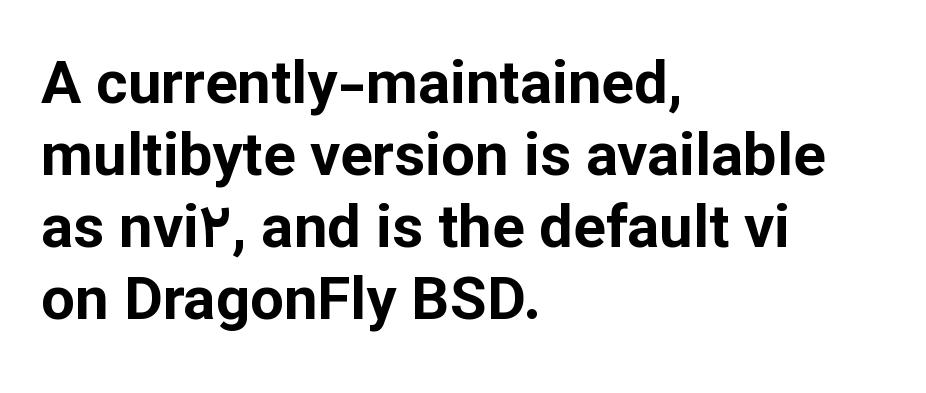
{"serif": "no", "italic": "no", "bold": "yes", "weight": "bold", "width": "normal", "stroke_contrast": "low", "x_height": "medium", "monospaced": "no", "underline": "no", "align": "left", "line_spacing_ratio": 1.2, "letter_spacing": "normal", "letter_spacing_em": 0.0, "glyph_px": 60}
